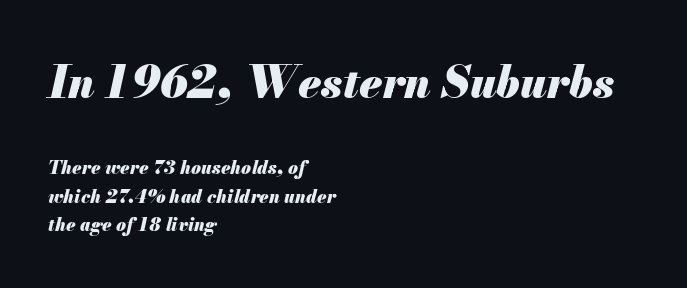
Q: Is the text bold? A: Yes.
Q: Is the text italic (slanted)? A: Yes, it leans right by about 13 degrees.
Q: Is the text underlined? A: No.
Q: How is the paragraph aligned? A: Left-aligned.
Q: Is the spacing between letters normal or unusually wide? A: Normal.
Q: Is the spacing between lines tight, normal or loose? A: Normal.
Q: Which block of text is set in a larger size, the first (top) or the second (bottom)? A: The first (top) one.
Q: Width (condensed, normal, or wide)? A: Normal.
Q: Stroke contrast? A: Medium.
Q: x-height? A: Small.
Q: Monospaced? A: No.
